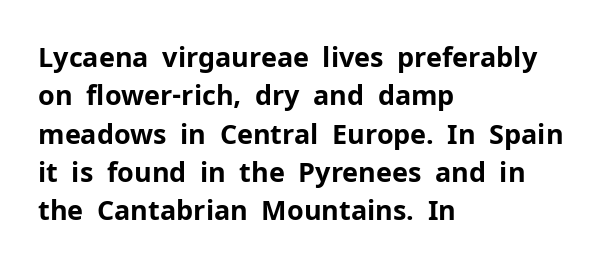
{"italic": "no", "bold": "yes", "underline": "no", "align": "left", "line_spacing": "normal", "line_spacing_ratio": 1.42, "letter_spacing": "normal", "letter_spacing_em": 0.0, "glyph_px": 27}
